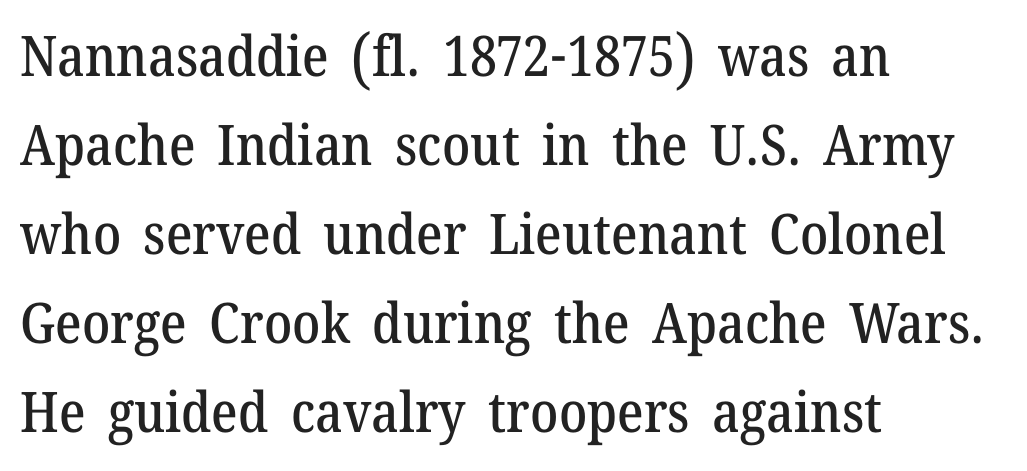
The image shows 56 px serif type, upright; set left-aligned, normal line spacing (1.59x), normal letter spacing, not underlined; medium stroke contrast and a medium x-height.
